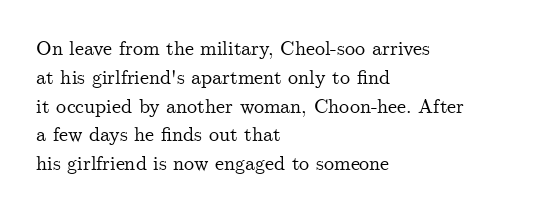
{"italic": "no", "underline": "no", "align": "left", "line_spacing": "normal", "line_spacing_ratio": 1.44, "letter_spacing": "normal", "letter_spacing_em": 0.0, "glyph_px": 20}
